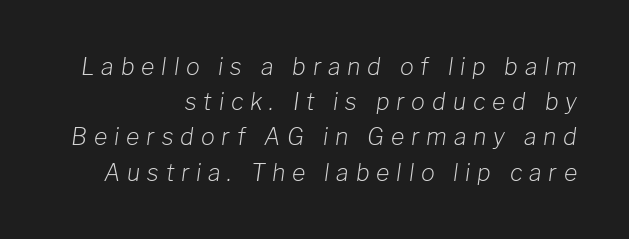
{"italic": "yes", "lean": "right", "slant_degrees": 8, "bold": "no", "underline": "no", "align": "right", "line_spacing": "normal", "line_spacing_ratio": 1.53, "letter_spacing": "wide", "letter_spacing_em": 0.3, "glyph_px": 23}
